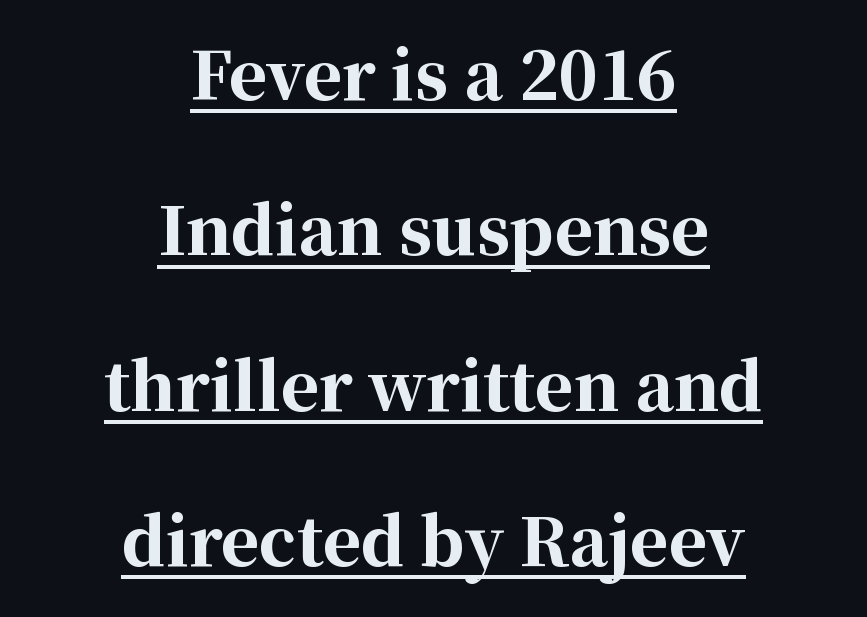
Q: Is the text bold? A: Yes.
Q: Is the text italic (slanted)? A: No, it is upright.
Q: Is the typeface a serif or a sans-serif typeface? A: Serif.
Q: Is the text underlined? A: Yes.
Q: How is the paragraph aligned? A: Centered.
Q: Is the spacing between letters normal or unusually wide? A: Normal.
Q: Is the spacing between lines tight, normal or loose? A: Loose.
Q: Width (condensed, normal, or wide)? A: Normal.
Q: Stroke contrast? A: High.
Q: x-height? A: Medium.
Q: Monospaced? A: No.
